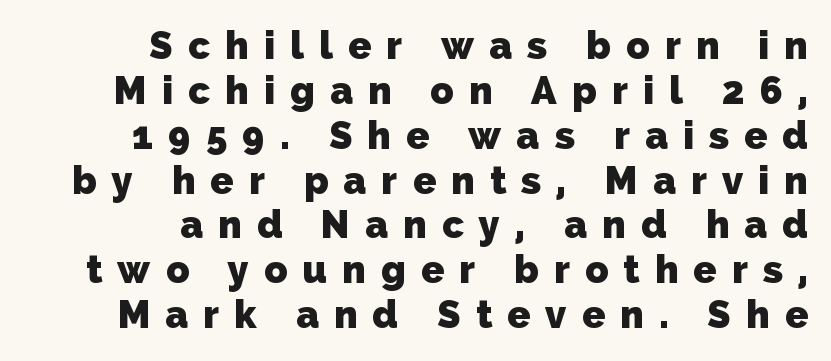
Q: Is the text bold? A: Yes.
Q: Is the typeface a serif or a sans-serif typeface? A: Sans-serif.
Q: Is the text underlined? A: No.
Q: How is the paragraph aligned? A: Right-aligned.
Q: Is the spacing between letters normal or unusually wide? A: Unusually wide.
Q: Width (condensed, normal, or wide)? A: Normal.
Q: Stroke contrast? A: Low.
Q: x-height? A: Medium.
Q: Monospaced? A: No.
